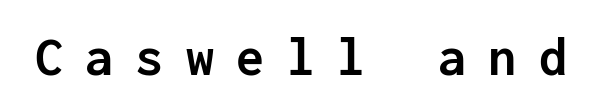
The horizontal fit of the characters is loose and conspicuously gappy. The rendering uses typewriter-style spacing with identical character cells. Decoration check: the copy has no underline. These lines were composed using upright roman letters.
